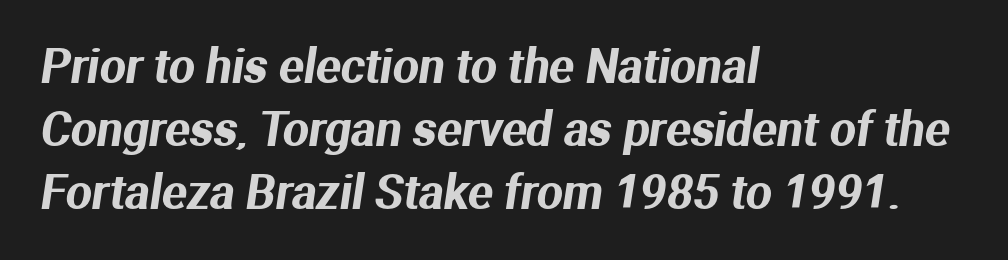
{"serif": "no", "width": "normal", "stroke_contrast": "medium", "x_height": "medium", "monospaced": "no", "underline": "no", "align": "left", "line_spacing": "normal", "line_spacing_ratio": 1.37, "letter_spacing": "normal", "letter_spacing_em": 0.0, "glyph_px": 46}
